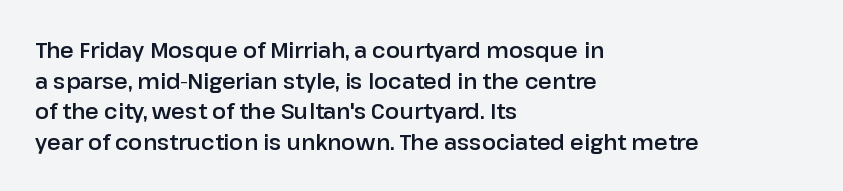
The image shows 21 px text type, upright; set left-aligned, normal line spacing (1.46x), normal letter spacing, not underlined.
